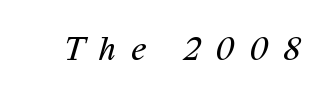
The rendering uses natural spacing where letterforms have individual widths. These lines have a slow, spaced-out rhythm from letter to letter. Stems here are at most as thick as an everyday book face. The words here are not underlined. The typeface chosen for these lines omits serifs.
